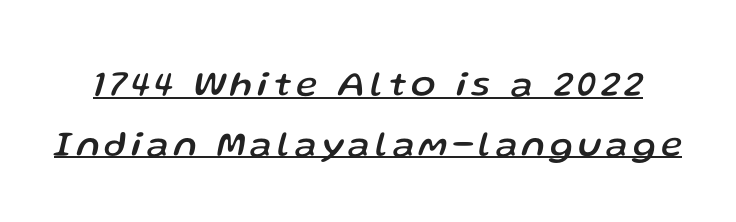
The image shows 36 px text type, italic (leaning right); set normal line spacing (1.66x), underlined; low stroke contrast and a medium x-height.
